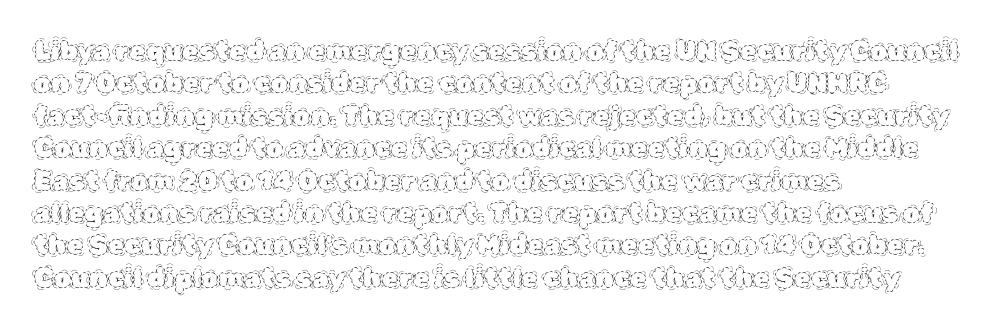
Q: Is the text bold? A: No.
Q: Is the text italic (slanted)? A: No, it is upright.
Q: Is the text underlined? A: No.
Q: How is the paragraph aligned? A: Left-aligned.
Q: Is the spacing between letters normal or unusually wide? A: Normal.
